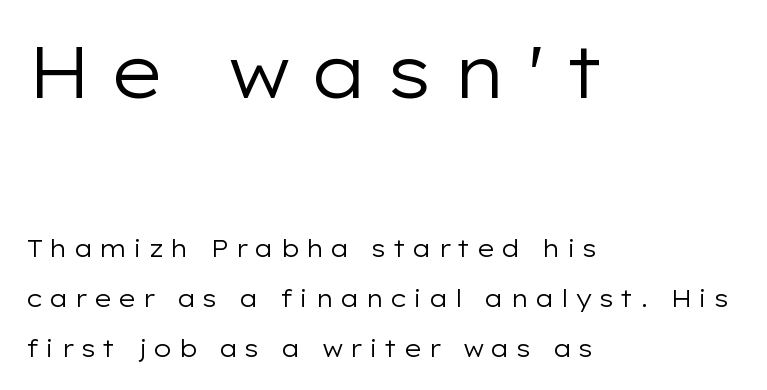
Q: Is the text bold? A: No.
Q: Is the text italic (slanted)? A: No, it is upright.
Q: Is the typeface a serif or a sans-serif typeface? A: Sans-serif.
Q: Is the text underlined? A: No.
Q: How is the paragraph aligned? A: Left-aligned.
Q: Is the spacing between letters normal or unusually wide? A: Unusually wide.
Q: Is the spacing between lines tight, normal or loose? A: Loose.
Q: Which block of text is set in a larger size, the first (top) or the second (bottom)? A: The first (top) one.
Q: Width (condensed, normal, or wide)? A: Wide.
Q: Stroke contrast? A: Low.
Q: x-height? A: Medium.
Q: Monospaced? A: No.
